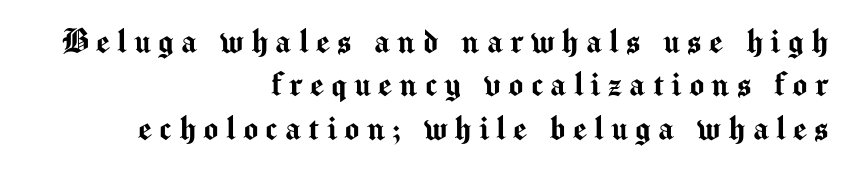
Quick note: underline off. Spacing verdict: proportional, widths tailored to each character. Every stem runs plumb, perpendicular to the baseline. A typesetter would call this leading minimal, almost set solid. Regarding serifs, this sample does without them.
